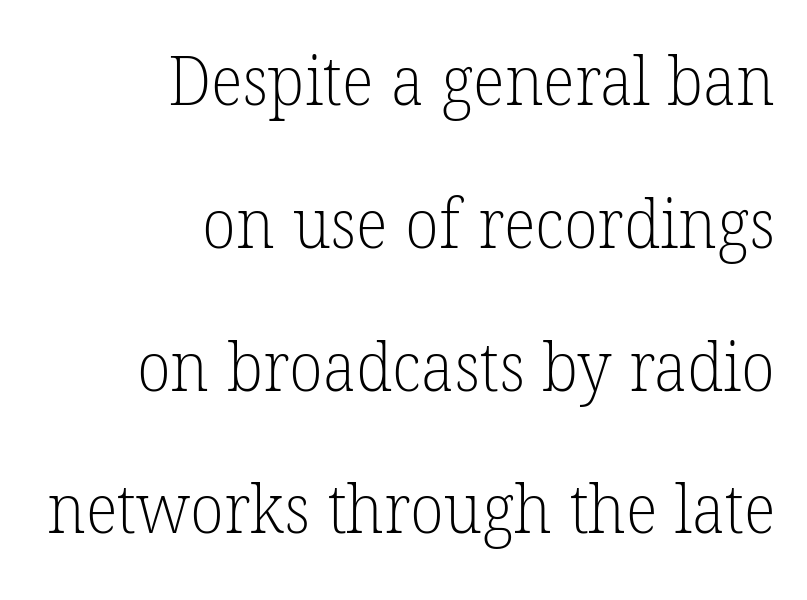
{"serif": "yes", "bold": "no", "weight": "light", "width": "normal", "stroke_contrast": "low", "x_height": "medium", "monospaced": "no", "underline": "no", "align": "right", "line_spacing": "loose", "line_spacing_ratio": 2.1, "letter_spacing": "normal", "letter_spacing_em": 0.0, "glyph_px": 68}
